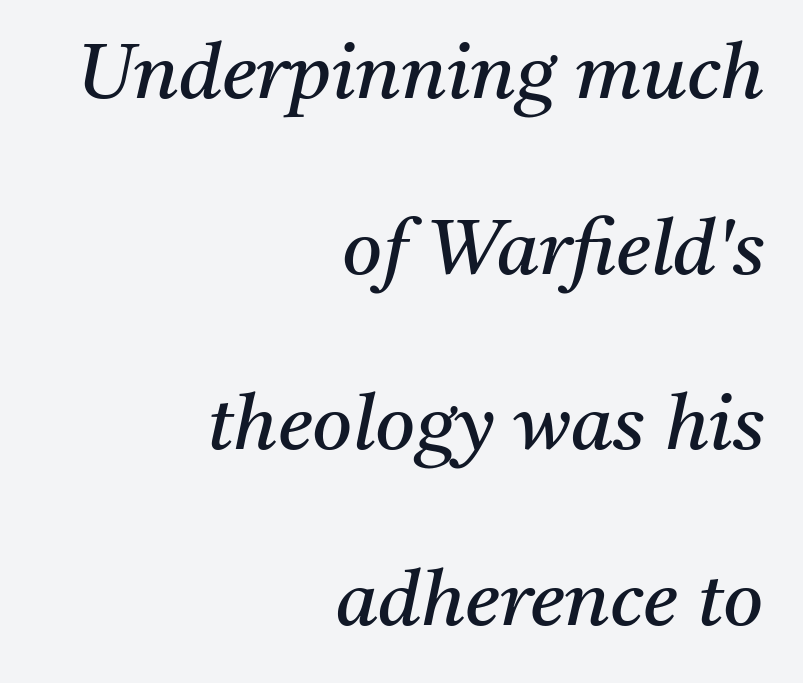
Successive baselines arrive slowly, with a big drop between each. The gap between lines stays unmarked. The rendering applies a slant to the glyphs. The gaps between neighbouring characters are ordinary and unremarkable. The typeface has the unassuming heft of standard copy or less.
